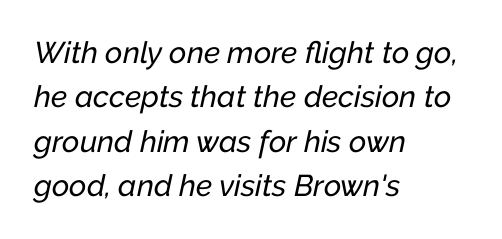
{"italic": "yes", "lean": "right", "slant_degrees": 12, "width": "normal", "stroke_contrast": "low", "x_height": "medium", "monospaced": "no", "underline": "no", "align": "left", "line_spacing": "normal", "line_spacing_ratio": 1.48, "letter_spacing": "normal", "letter_spacing_em": 0.0, "glyph_px": 30}
